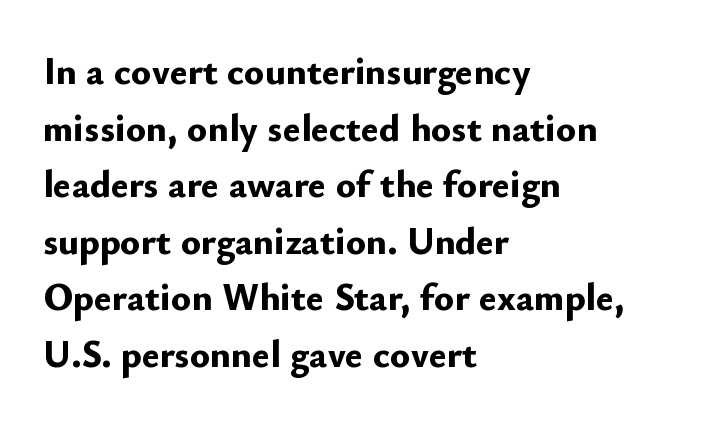
{"serif": "no", "italic": "no", "bold": "yes", "weight": "bold", "width": "normal", "stroke_contrast": "low", "x_height": "small", "monospaced": "no", "underline": "no", "align": "left", "line_spacing": "normal", "line_spacing_ratio": 1.49, "letter_spacing": "normal", "letter_spacing_em": 0.0, "glyph_px": 38}
